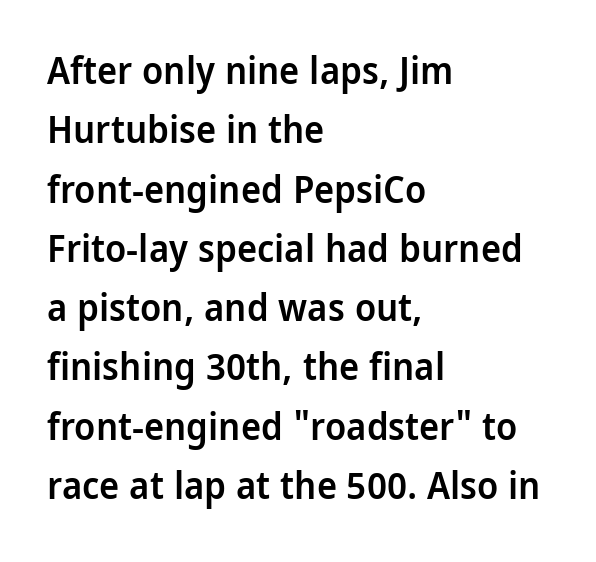
Bare-footed words on every line. The typography opts for an upright posture over an oblique one. A student would call this left alignment; a typographer would say flush left, rag right. Vertical spacing — default. This is moderately heavy type, rendered in semibold.
